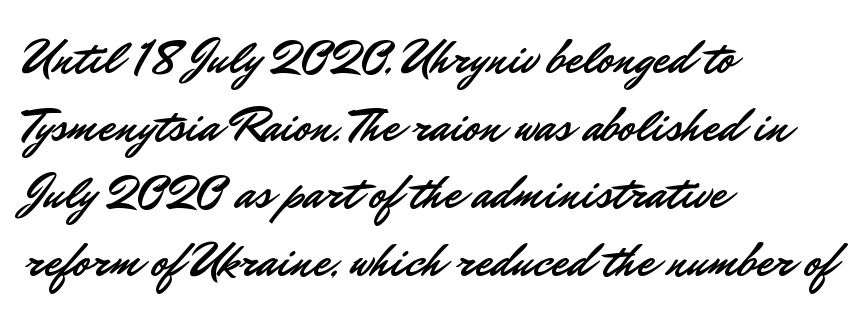
{"serif": "no", "width": "normal", "stroke_contrast": "low", "x_height": "small", "monospaced": "no", "underline": "no", "align": "left", "line_spacing": "normal", "line_spacing_ratio": 1.41, "letter_spacing": "normal", "letter_spacing_em": 0.0, "glyph_px": 48}
